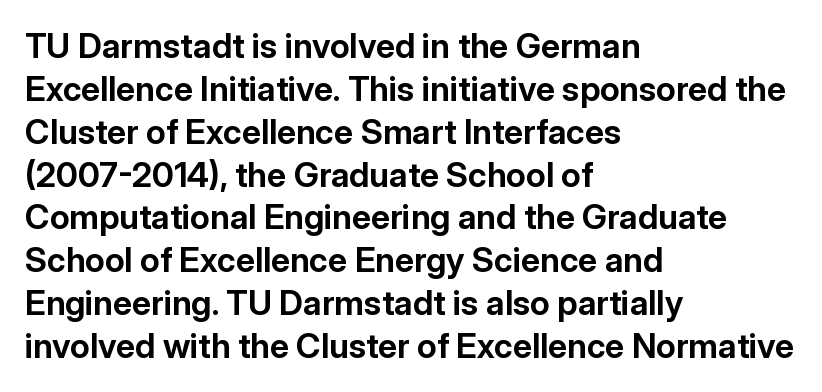
Every character sits straight up, as roman type does. Looks like regular typesetting: each glyph gets only the width it needs. Left-aligned paragraph, ragged on the right. Are there feet on the stems? There aren't — it's a sans. You'd pick this weight for a headline — it's a proper bold.
